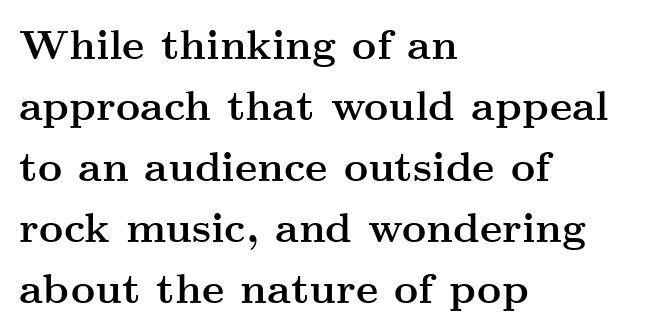
{"serif": "yes", "italic": "no", "bold": "yes", "weight": "semibold", "width": "wide", "stroke_contrast": "medium", "x_height": "small", "monospaced": "no", "underline": "no", "align": "left", "line_spacing": "normal", "line_spacing_ratio": 1.45, "letter_spacing": "normal", "letter_spacing_em": 0.0, "glyph_px": 42}
